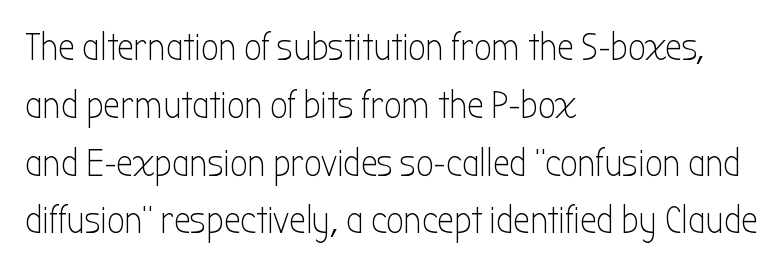
Q: Is the text bold? A: No.
Q: Is the text italic (slanted)? A: No, it is upright.
Q: Is the typeface a serif or a sans-serif typeface? A: Sans-serif.
Q: Is the text underlined? A: No.
Q: How is the paragraph aligned? A: Left-aligned.
Q: Is the spacing between letters normal or unusually wide? A: Normal.
Q: Is the spacing between lines tight, normal or loose? A: Normal.
Q: Width (condensed, normal, or wide)? A: Condensed.
Q: Stroke contrast? A: Low.
Q: x-height? A: Medium.
Q: Monospaced? A: No.
